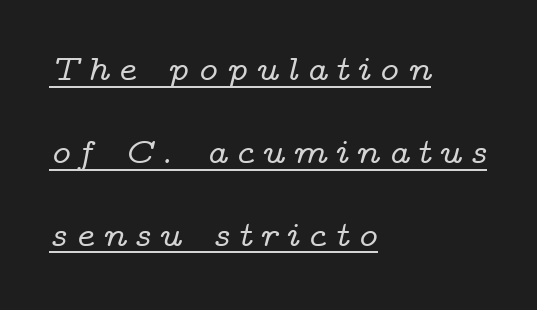
{"serif": "yes", "italic": "yes", "lean": "right", "slant_degrees": 14, "width": "wide", "stroke_contrast": "low", "x_height": "medium", "monospaced": "no", "underline": "yes", "align": "left", "line_spacing": "loose", "line_spacing_ratio": 2.3, "letter_spacing": "wide", "letter_spacing_em": 0.21, "glyph_px": 36}
